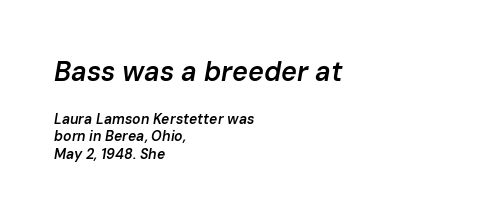
Q: Is the text bold? A: Semi-bold.
Q: Is the text italic (slanted)? A: Yes, it leans right by about 10 degrees.
Q: Is the text underlined? A: No.
Q: How is the paragraph aligned? A: Left-aligned.
Q: Is the spacing between letters normal or unusually wide? A: Normal.
Q: Is the spacing between lines tight, normal or loose? A: Normal.
Q: Which block of text is set in a larger size, the first (top) or the second (bottom)? A: The first (top) one.
